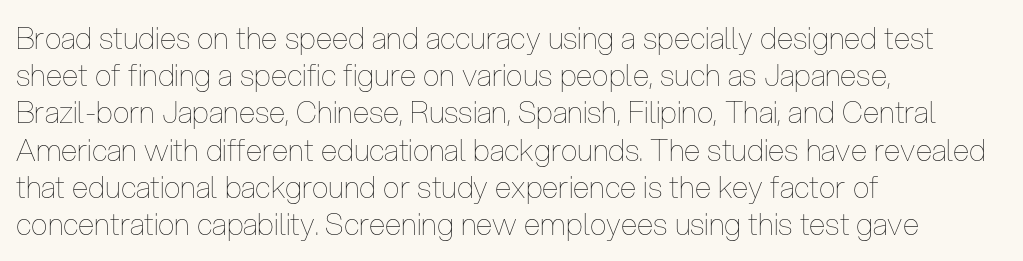
The image shows 30 px thin, condensed type, upright; set left-aligned, line spacing 1.24x, normal letter spacing, not underlined; low stroke contrast and a medium x-height.
